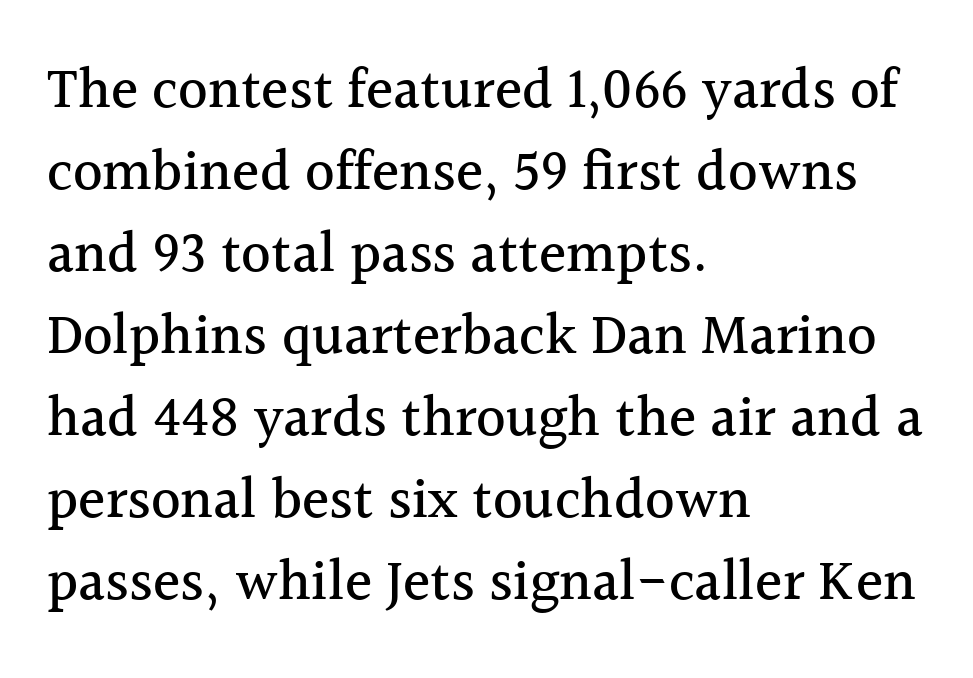
The lines are quadded left. Characters follow at the spacing the type designer built in. Think of a printed novel: that variable character pitch is what you see here. This rendering employs a face with finishing strokes, i.e., a serif. Underline: absent.
